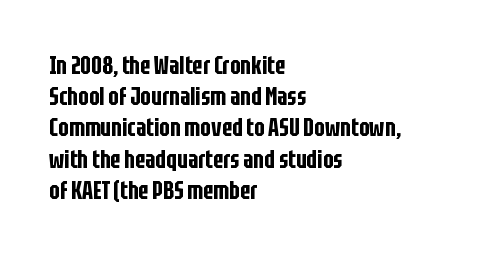
If you drew a line through each stem, it would be perfectly vertical. Leading: standard. The setting favours the left margin, as ordinary paragraphs usually do. Nobody touched the tracking dial on this one. Lines of text with bare space underneath.
